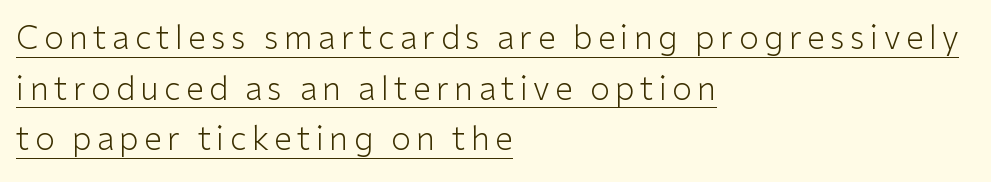
Quick note: interline space is typical. Character widths vary here, with narrow letters taking less room than wide ones. A quiet, ordinary-to-light weight characterises the typeface. Has an underline been added? It has. The lines are quadded left.
